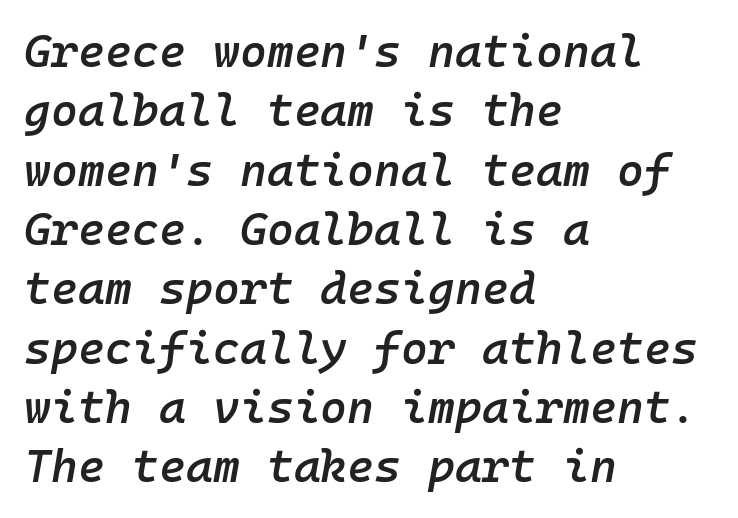
{"italic": "yes", "lean": "right", "slant_degrees": 10, "bold": "semi", "weight": "semibold", "width": "normal", "stroke_contrast": "low", "x_height": "medium", "monospaced": "yes", "underline": "no", "align": "left", "line_spacing": "normal", "line_spacing_ratio": 1.29, "letter_spacing": "normal", "letter_spacing_em": 0.0, "glyph_px": 46}
